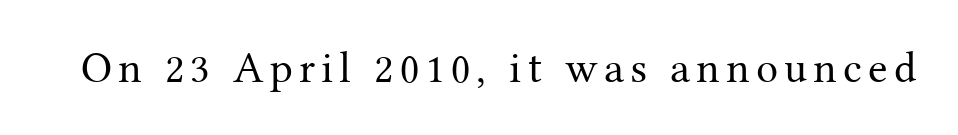
Descenders are the only things crossing below the line. The typeface chosen for these lines features serifs. Letters have the restrained weight of plain body copy at most. The letters stand straight up with perfectly vertical stems. Spacing verdict: proportional, widths tailored to each character.
